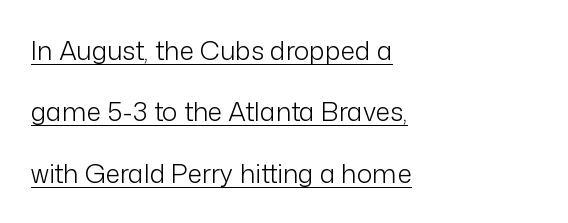
Q: Is the text bold? A: No.
Q: Is the text italic (slanted)? A: No, it is upright.
Q: Is the text underlined? A: Yes.
Q: How is the paragraph aligned? A: Left-aligned.
Q: Is the spacing between letters normal or unusually wide? A: Normal.
Q: Is the spacing between lines tight, normal or loose? A: Loose.
